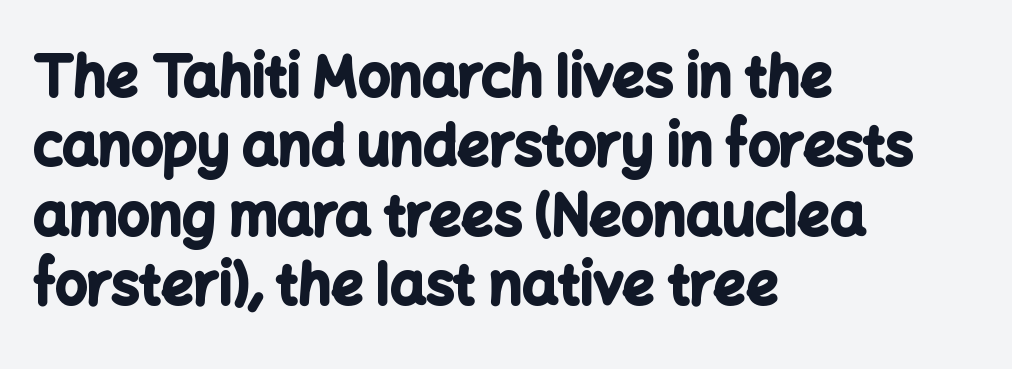
The image shows 56 px bold sans-serif type, upright; set left-aligned, line spacing 1.24x, normal letter spacing, not underlined; low stroke contrast and a medium x-height.
